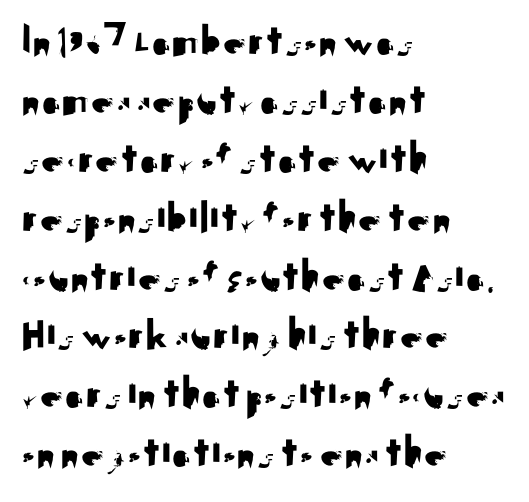
Leading: standard. The type sits square on the baseline with zero lean. Reading down the block, your eye returns to a fixed left position each line. The zone under the glyphs is completely vacant.
